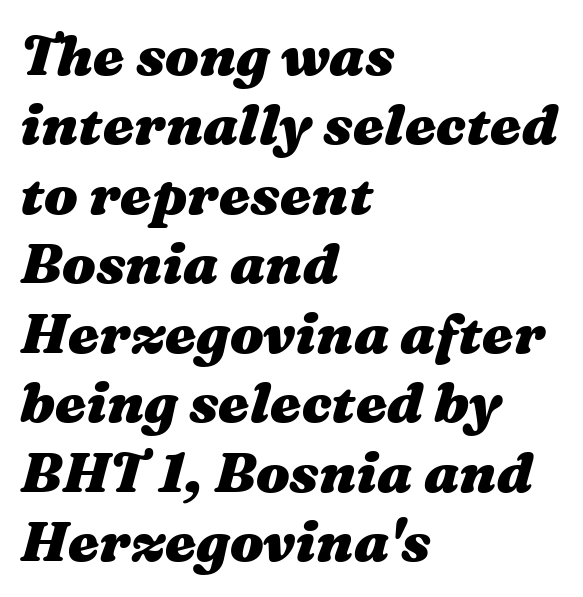
The image shows 56 px heavy, wide type, italic (leaning right); set left-aligned, line spacing 1.24x, normal letter spacing, not underlined; medium stroke contrast and a medium x-height.
